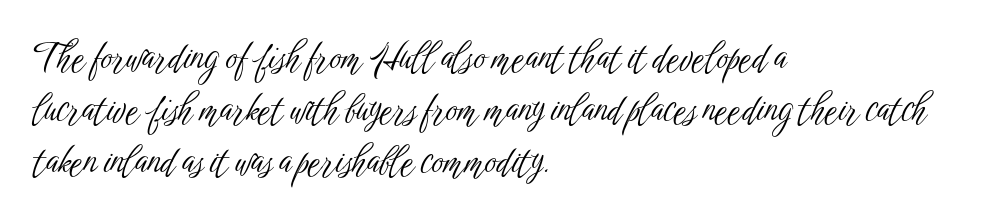
{"serif": "no", "bold": "no", "weight": "light", "width": "condensed", "stroke_contrast": "low", "x_height": "medium", "monospaced": "no", "underline": "no", "align": "left", "line_spacing": "normal", "line_spacing_ratio": 1.45, "letter_spacing": "normal", "letter_spacing_em": 0.0, "glyph_px": 36}
